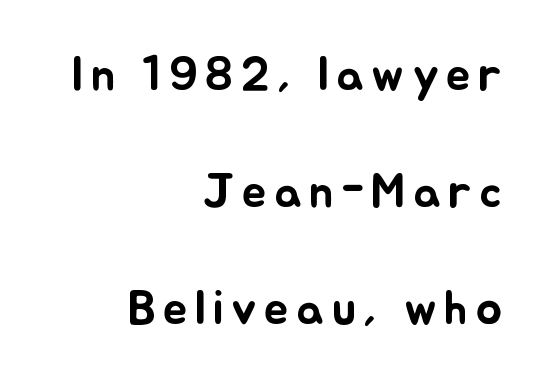
{"italic": "no", "width": "normal", "stroke_contrast": "low", "x_height": "small", "monospaced": "no", "underline": "no", "align": "right", "line_spacing": "loose", "line_spacing_ratio": 2.39, "glyph_px": 49}
